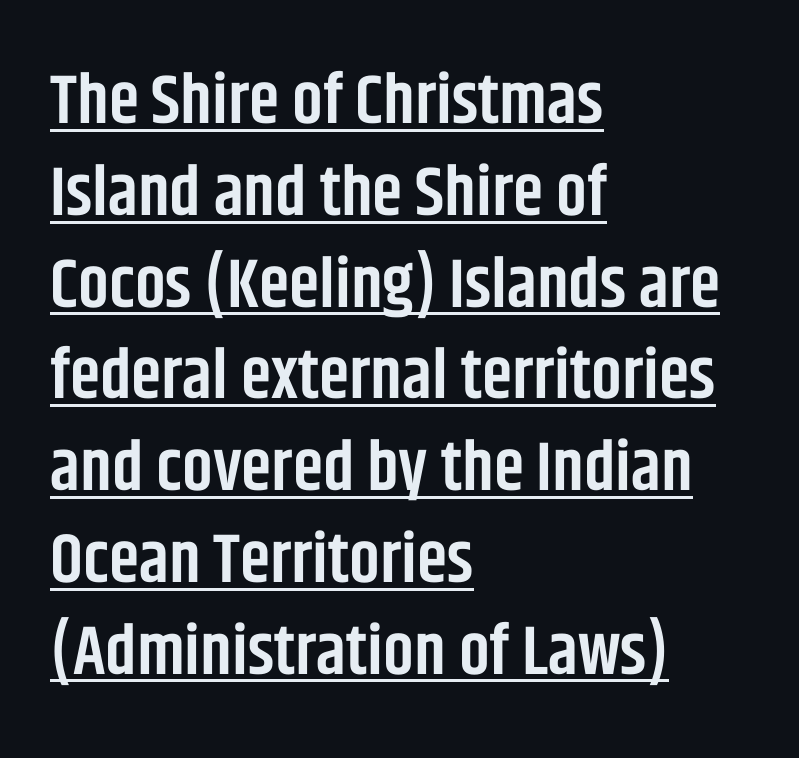
The image shows 69 px semibold, condensed sans-serif type, upright; set left-aligned, normal line spacing (1.33x), normal letter spacing, underlined; low stroke contrast and a large x-height.
